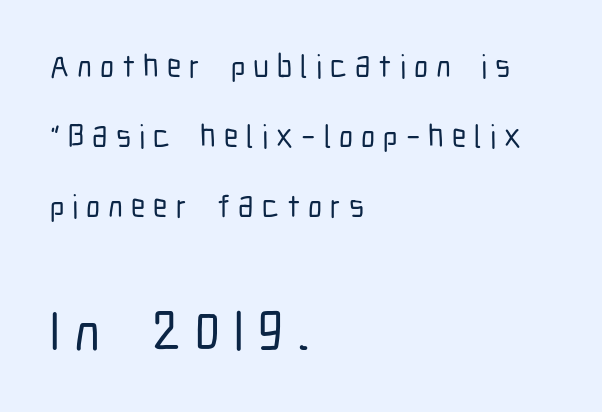
A typesetter would call this proportional, since set widths differ per character. No word sits above an underline. Caption: multi-line text, flush left, ragged right. The designer went with a sans here, leaving each stem footless. Here the glyphs are tracked loosely, breaking word shapes into spaced letters.
